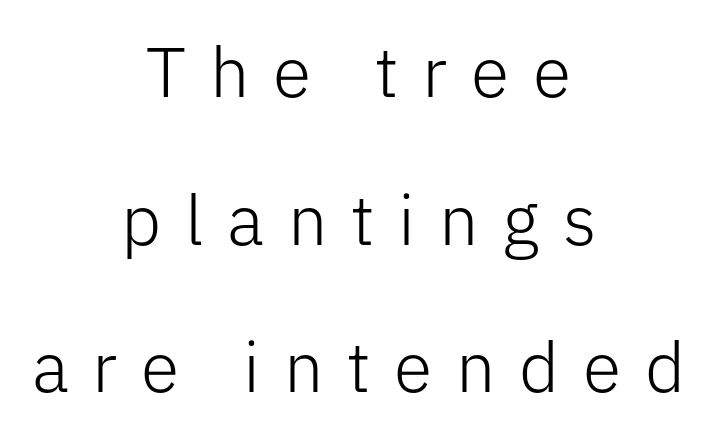
Style check: upright. Each row of text sits above clean, open space. Is the block centered? Yes — each line is placed symmetrically about the middle. The gaps between neighbouring characters are conspicuously large. The font sits on the lighter half of the weight spectrum, regular included.
